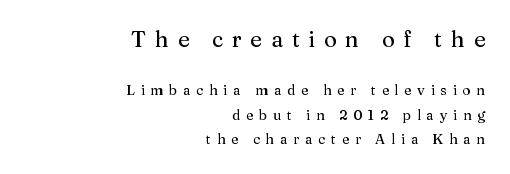
The initial chunk of copy outweighs the following chunk in type size. If you drew a ruler down the right edge, every line would touch it. Ordinary non-slanted type is in use. A clean baseline with only descenders dipping below it. Look at the tracking — it's clearly loosened, letters drifting apart.
